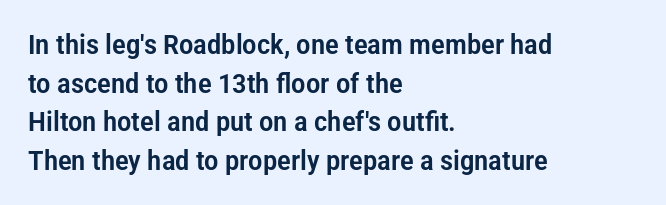
Q: Is the text italic (slanted)? A: No, it is upright.
Q: Is the text underlined? A: No.
Q: How is the paragraph aligned? A: Left-aligned.
Q: Is the spacing between letters normal or unusually wide? A: Normal.
Q: Is the spacing between lines tight, normal or loose? A: Normal.
